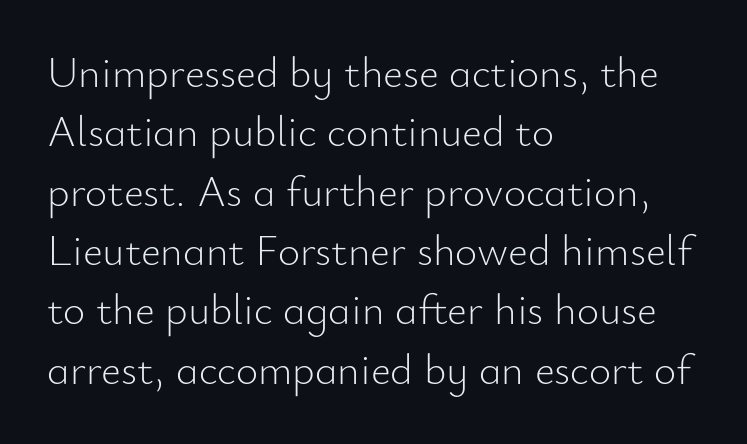
Q: Is the text bold? A: No.
Q: Is the text italic (slanted)? A: No, it is upright.
Q: Is the typeface a serif or a sans-serif typeface? A: Sans-serif.
Q: Is the text underlined? A: No.
Q: How is the paragraph aligned? A: Left-aligned.
Q: Is the spacing between letters normal or unusually wide? A: Normal.
Q: Is the spacing between lines tight, normal or loose? A: Normal.
Q: Width (condensed, normal, or wide)? A: Normal.
Q: Stroke contrast? A: Low.
Q: x-height? A: Small.
Q: Monospaced? A: No.
